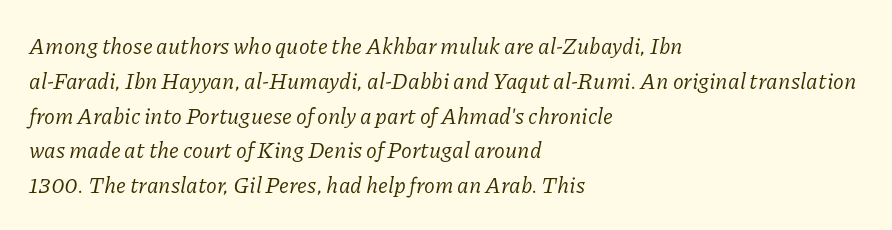
The image shows 22 px text type, italic (leaning right); set left-aligned, normal line spacing (1.58x), normal letter spacing, not underlined.
